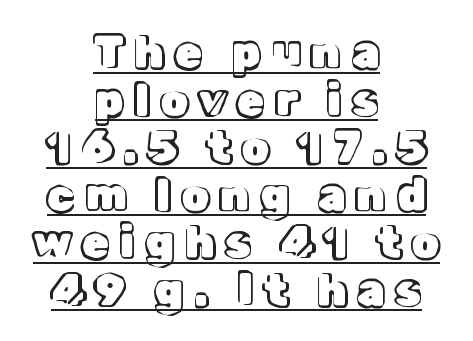
Q: Is the text italic (slanted)? A: No, it is upright.
Q: Is the text underlined? A: Yes.
Q: How is the paragraph aligned? A: Centered.
Q: Is the spacing between letters normal or unusually wide? A: Unusually wide.
Q: Is the spacing between lines tight, normal or loose? A: Tight.
Q: Width (condensed, normal, or wide)? A: Normal.
Q: x-height? A: Medium.
Q: Monospaced? A: No.
